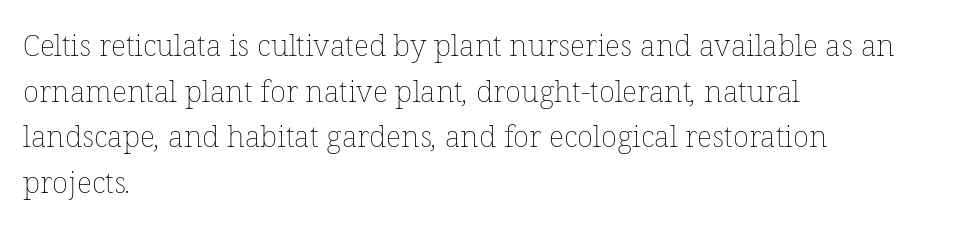
The image shows 30 px thin type; set left-aligned, normal line spacing (1.52x), normal letter spacing, not underlined; low stroke contrast and a medium x-height.
